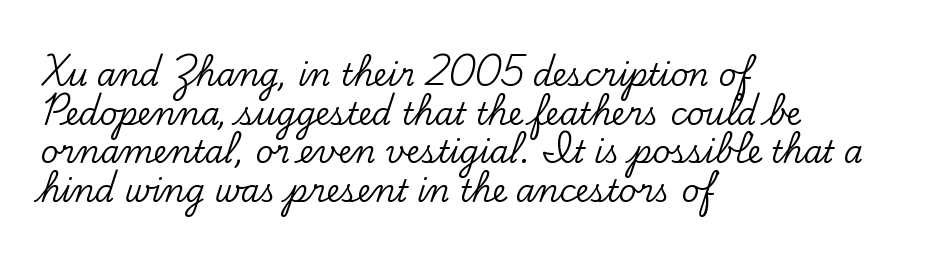
Q: Is the text italic (slanted)? A: Yes.
Q: Is the typeface a serif or a sans-serif typeface? A: Serif.
Q: Is the text underlined? A: No.
Q: How is the paragraph aligned? A: Left-aligned.
Q: Is the spacing between letters normal or unusually wide? A: Normal.
Q: Is the spacing between lines tight, normal or loose? A: Normal.
Q: Width (condensed, normal, or wide)? A: Normal.
Q: Stroke contrast? A: Low.
Q: x-height? A: Small.
Q: Monospaced? A: No.
